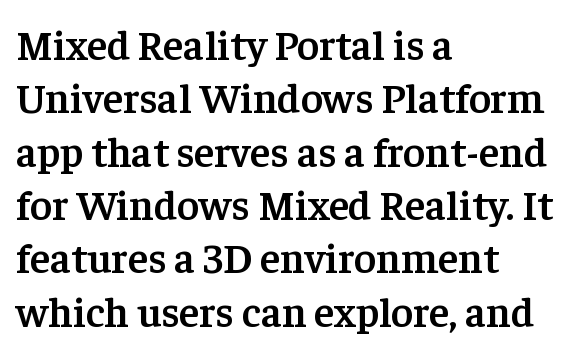
{"serif": "yes", "italic": "no", "bold": "semi", "weight": "semibold", "width": "normal", "stroke_contrast": "low", "x_height": "medium", "monospaced": "no", "underline": "no", "align": "left", "line_spacing": "normal", "line_spacing_ratio": 1.27, "letter_spacing": "normal", "letter_spacing_em": 0.0, "glyph_px": 42}
